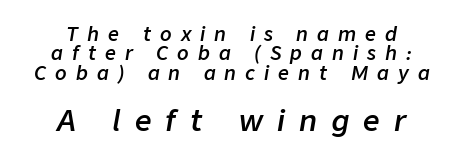
{"italic": "yes", "lean": "right", "slant_degrees": 9, "bold": "semi", "weight": "semibold", "width": "normal", "stroke_contrast": "low", "x_height": "medium", "monospaced": "no", "underline": "no", "align": "center", "line_spacing": "tight", "line_spacing_ratio": 1.02, "letter_spacing": "wide", "letter_spacing_em": 0.48, "larger_block": "second", "size_ratio": 1.53, "glyph_px": 29}
